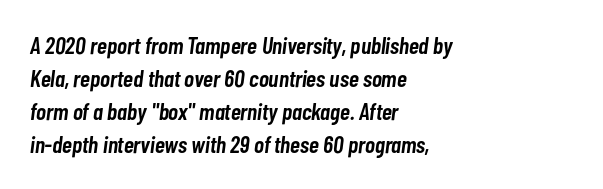
Q: Is the text bold? A: Semi-bold.
Q: Is the text italic (slanted)? A: Yes, it leans right by about 7 degrees.
Q: Is the text underlined? A: No.
Q: How is the paragraph aligned? A: Left-aligned.
Q: Is the spacing between letters normal or unusually wide? A: Normal.
Q: Is the spacing between lines tight, normal or loose? A: Normal.
